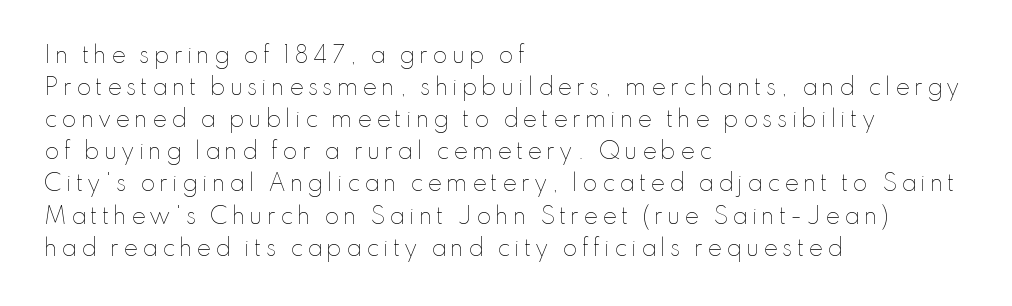
Q: Is the text bold? A: No.
Q: Is the text italic (slanted)? A: No, it is upright.
Q: Is the text underlined? A: No.
Q: How is the paragraph aligned? A: Left-aligned.
Q: Is the spacing between lines tight, normal or loose? A: Normal.
